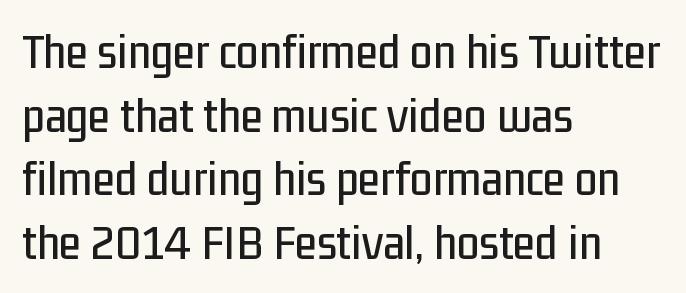
Has an underline been added? It has not. These lines are rendered in a variable-pitch font. The passage shown stacks its lines at a standard gap. Note: no serifs on the glyphs. This sample uses an upright cut, with every glyph sitting square on the baseline. Honestly, the letter spacing is just normal — you wouldn't notice it.
